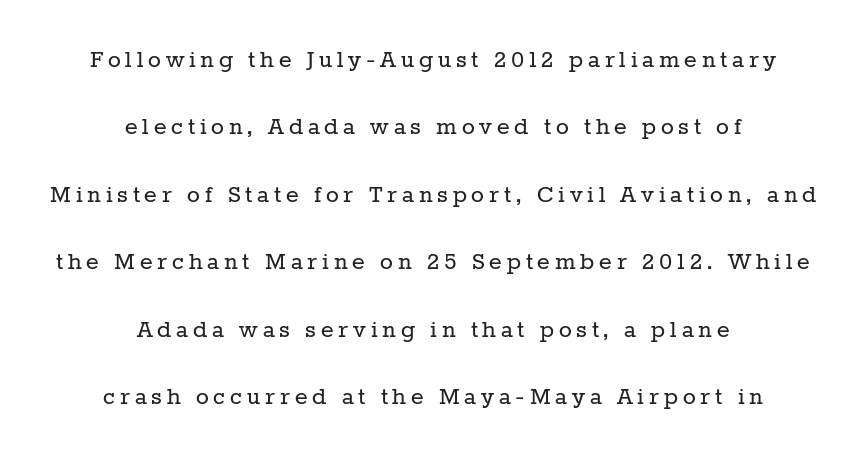
The image shows 27 px text type, upright; set centered, loose line spacing (2.5x), not underlined.
